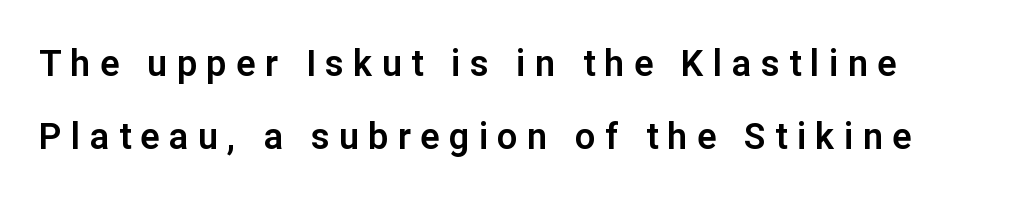
Note the varied advance widths — an 'i' is clearly narrower than an 'm'. Stroke terminals: plain, sans-serif. Substantial extra tracking has been applied to these lines. If you measured baseline to baseline, you'd find a long distance.
